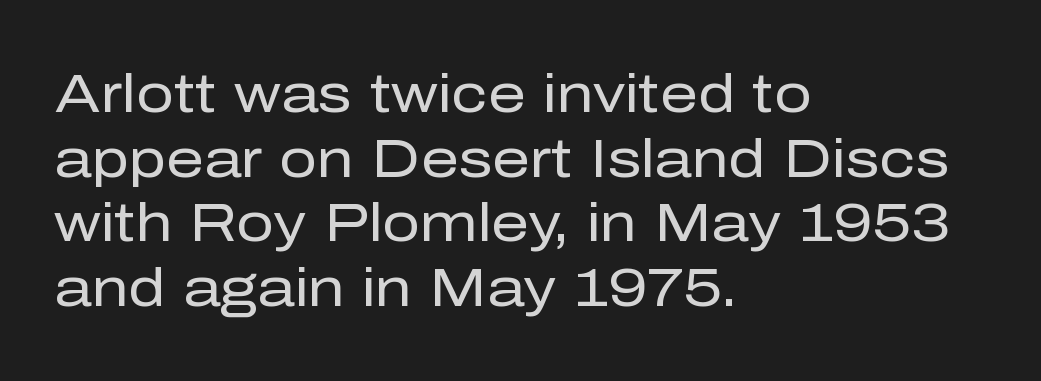
The image shows 53 px regular-weight sans-serif type, upright; set left-aligned, line spacing 1.22x, normal letter spacing, not underlined; low stroke contrast and a medium x-height.
